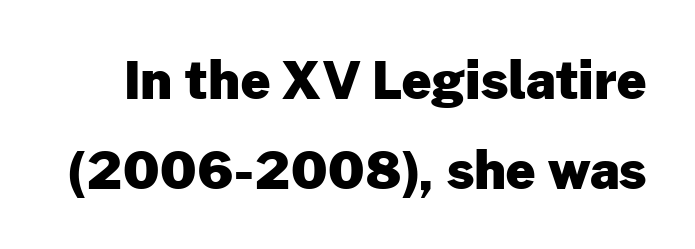
{"serif": "no", "italic": "no", "bold": "yes", "weight": "heavy", "width": "normal", "stroke_contrast": "low", "x_height": "medium", "monospaced": "no", "underline": "no", "line_spacing_ratio": 1.74, "letter_spacing": "normal", "letter_spacing_em": 0.0, "glyph_px": 52}
